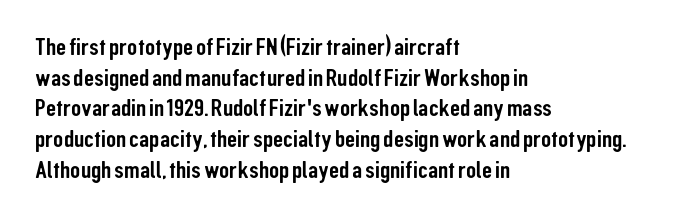
The image shows 25 px text type, upright; set left-aligned, line spacing 1.23x, normal letter spacing, not underlined.
